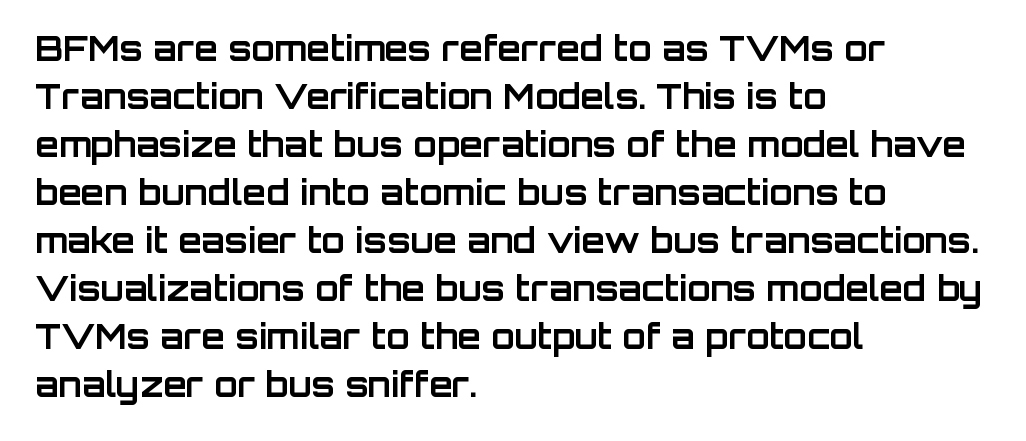
{"serif": "no", "italic": "no", "bold": "yes", "weight": "bold", "width": "normal", "stroke_contrast": "low", "x_height": "large", "monospaced": "no", "underline": "no", "align": "left", "line_spacing": "normal", "line_spacing_ratio": 1.41, "letter_spacing": "normal", "letter_spacing_em": 0.0, "glyph_px": 34}
